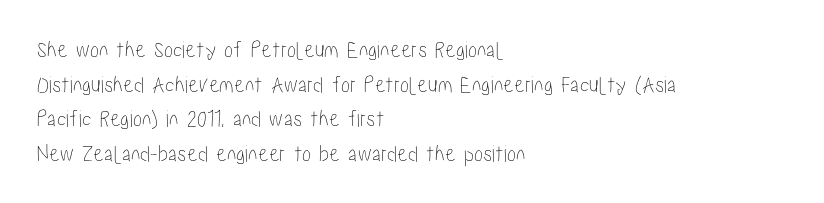
The image shows 24 px text type, upright; set left-aligned, normal line spacing (1.44x), normal letter spacing, not underlined.
